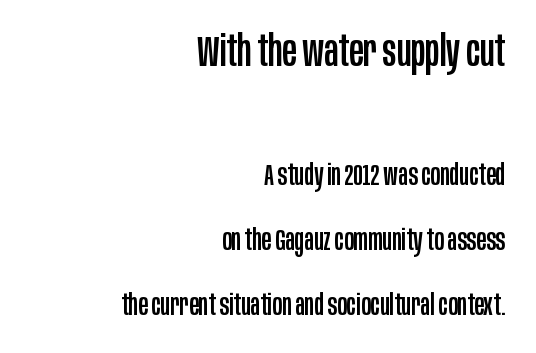
The space directly below the letters is spotless. Where is the straight margin? On the right. Short note: letters normally spaced. Baseline-to-baseline distance is far greater than the letter height. The letters stand upright; this is a roman face. Compare the two chunks: the upper has the greater cap height.
